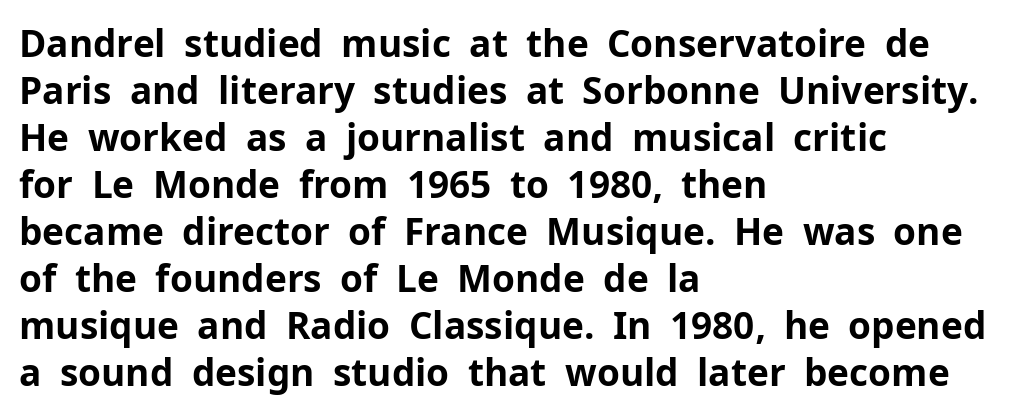
{"serif": "no", "italic": "no", "bold": "yes", "weight": "bold", "width": "normal", "stroke_contrast": "low", "x_height": "medium", "monospaced": "no", "underline": "no", "align": "left", "line_spacing": "normal", "line_spacing_ratio": 1.27, "letter_spacing": "normal", "letter_spacing_em": 0.0, "glyph_px": 37}
